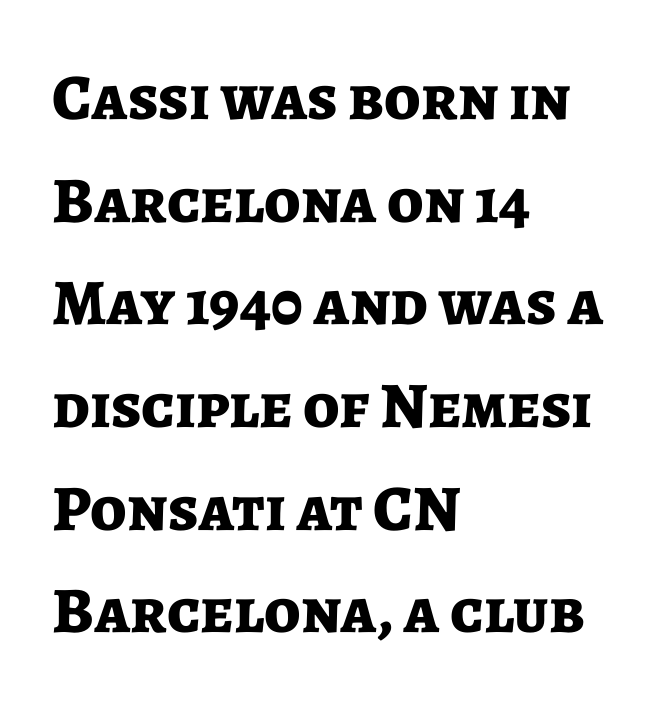
Q: Is the text bold? A: Yes.
Q: Is the text italic (slanted)? A: No, it is upright.
Q: Is the typeface a serif or a sans-serif typeface? A: Sans-serif.
Q: Is the text underlined? A: No.
Q: How is the paragraph aligned? A: Left-aligned.
Q: Is the spacing between letters normal or unusually wide? A: Normal.
Q: Is the spacing between lines tight, normal or loose? A: Normal.
Q: Width (condensed, normal, or wide)? A: Normal.
Q: Stroke contrast? A: Low.
Q: x-height? A: Medium.
Q: Monospaced? A: No.
